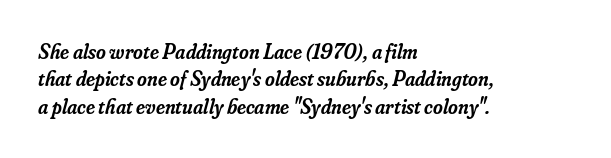
Q: Is the text bold? A: Semi-bold.
Q: Is the text italic (slanted)? A: Yes, it leans right by about 16 degrees.
Q: Is the text underlined? A: No.
Q: How is the paragraph aligned? A: Left-aligned.
Q: Is the spacing between letters normal or unusually wide? A: Normal.
Q: Is the spacing between lines tight, normal or loose? A: Normal.
